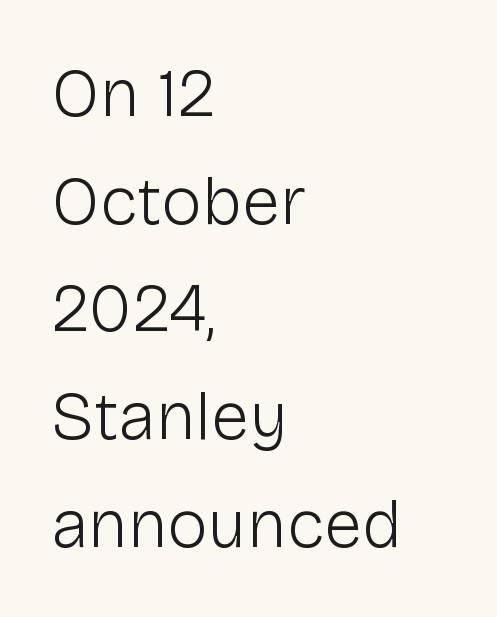
{"serif": "no", "italic": "no", "bold": "no", "weight": "light", "width": "normal", "stroke_contrast": "low", "x_height": "medium", "monospaced": "no", "underline": "no", "align": "left", "line_spacing": "normal", "line_spacing_ratio": 1.56, "letter_spacing": "normal", "letter_spacing_em": 0.0, "glyph_px": 69}
